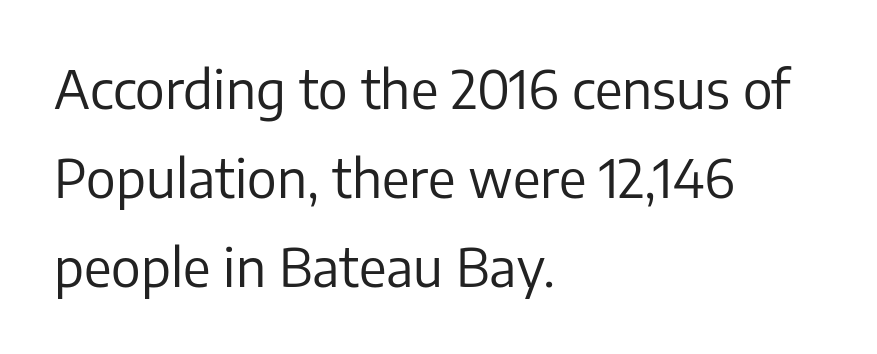
Q: Is the text bold? A: No.
Q: Is the text italic (slanted)? A: No, it is upright.
Q: Is the typeface a serif or a sans-serif typeface? A: Sans-serif.
Q: Is the text underlined? A: No.
Q: How is the paragraph aligned? A: Left-aligned.
Q: Is the spacing between letters normal or unusually wide? A: Normal.
Q: Is the spacing between lines tight, normal or loose? A: Normal.
Q: Width (condensed, normal, or wide)? A: Normal.
Q: Stroke contrast? A: Low.
Q: x-height? A: Medium.
Q: Monospaced? A: No.
